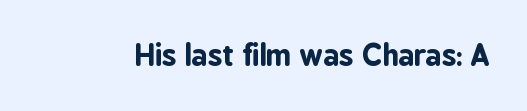
Q: Is the text bold? A: Yes.
Q: Is the text italic (slanted)? A: No, it is upright.
Q: Is the typeface a serif or a sans-serif typeface? A: Sans-serif.
Q: Is the text underlined? A: No.
Q: Is the spacing between letters normal or unusually wide? A: Normal.
Q: Width (condensed, normal, or wide)? A: Condensed.
Q: Stroke contrast? A: Low.
Q: x-height? A: Medium.
Q: Monospaced? A: No.
